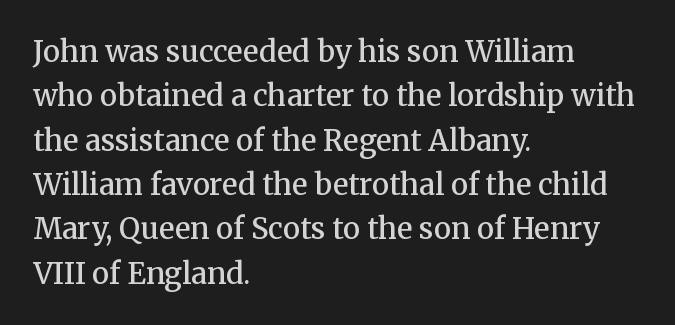
The image shows 29 px semibold serif type, upright; set left-aligned, normal line spacing (1.53x), normal letter spacing, not underlined; medium stroke contrast and a medium x-height.
